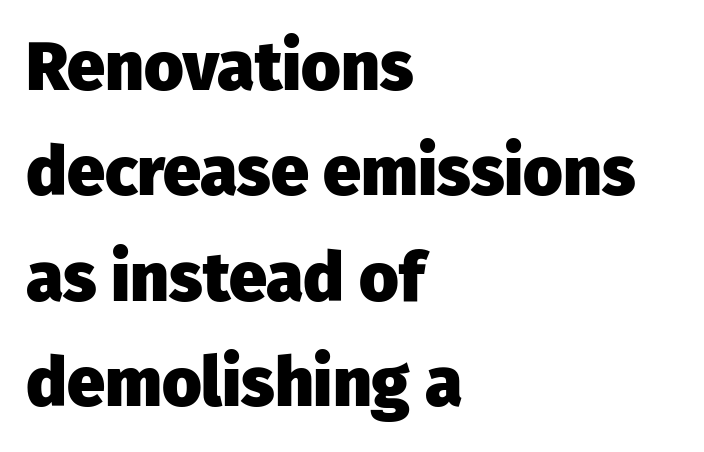
{"serif": "no", "italic": "no", "bold": "yes", "weight": "heavy", "width": "normal", "stroke_contrast": "low", "x_height": "medium", "monospaced": "no", "underline": "no", "align": "left", "line_spacing": "normal", "line_spacing_ratio": 1.55, "letter_spacing": "normal", "letter_spacing_em": 0.0, "glyph_px": 68}
